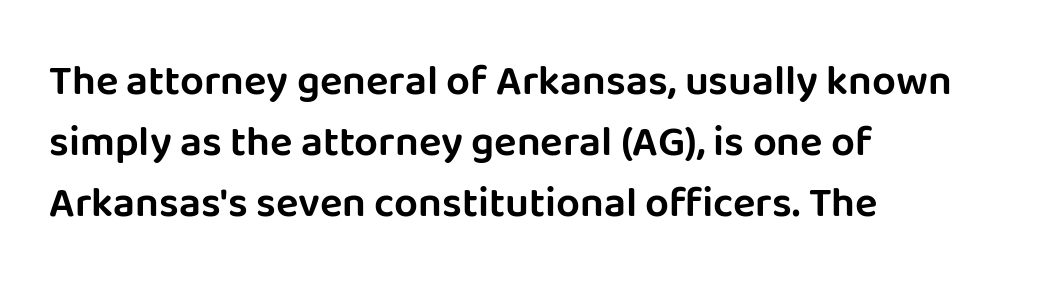
Underlining? Definitely not there. A typesetter would call this leading conventional body-copy spacing. The letters carry no serifs — their stems end cleanly without finishing strokes. Teacher's note: observe the even left margin — that is flush-left alignment.
